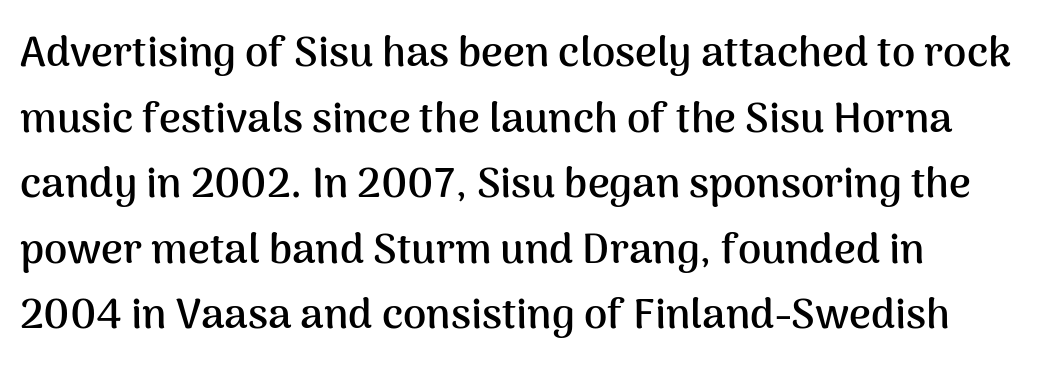
{"serif": "no", "italic": "no", "bold": "yes", "weight": "semibold", "width": "normal", "stroke_contrast": "medium", "x_height": "medium", "monospaced": "no", "underline": "no", "align": "left", "line_spacing": "normal", "line_spacing_ratio": 1.56, "letter_spacing": "normal", "letter_spacing_em": 0.0, "glyph_px": 42}
